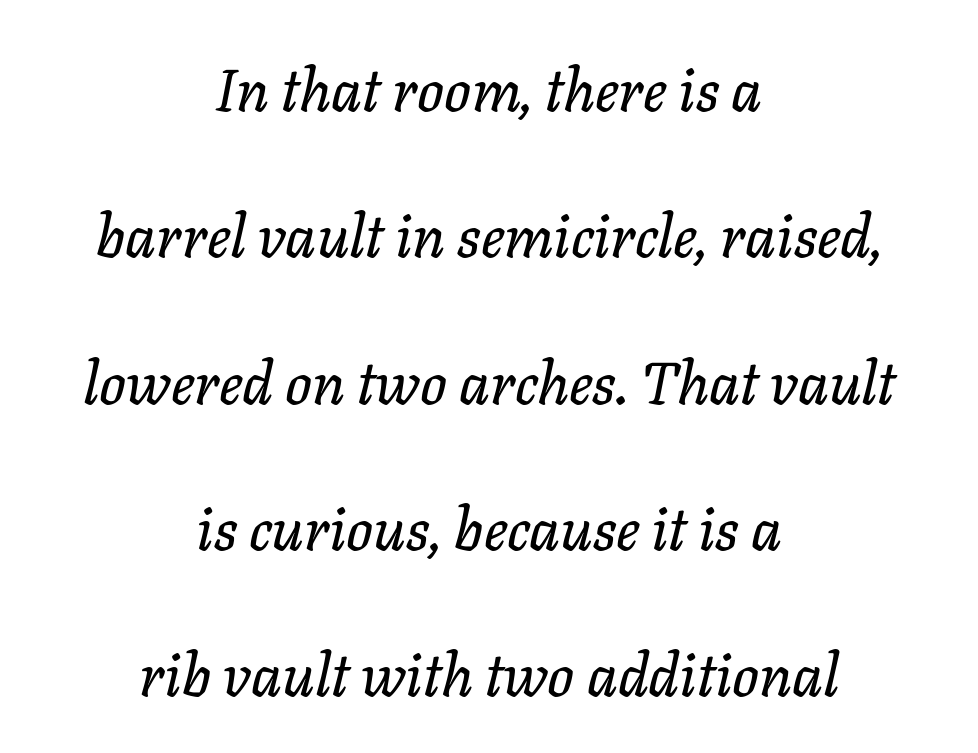
The image shows 59 px text type, italic (leaning right); set centered, loose line spacing (2.48x), normal letter spacing, not underlined; low stroke contrast and a medium x-height.
